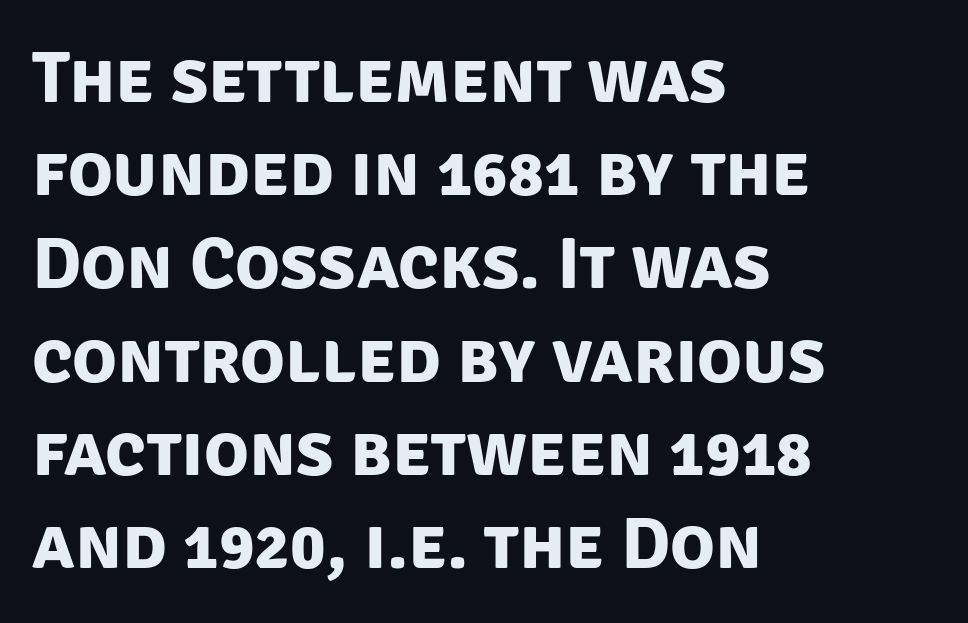
The image shows 74 px bold sans-serif type; set left-aligned, normal line spacing (1.26x), normal letter spacing, not underlined; low stroke contrast and a large x-height.
